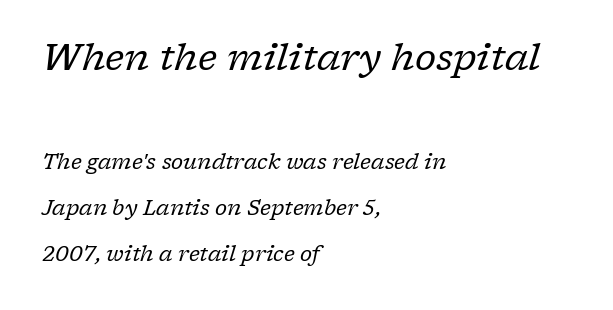
You could not count columns in this text — the font is proportionally spaced. A great deal of white space separates one row of letters from the next. Casual observation: everything's shoved over to the left. You get the large type first, then a drop to smaller type.
